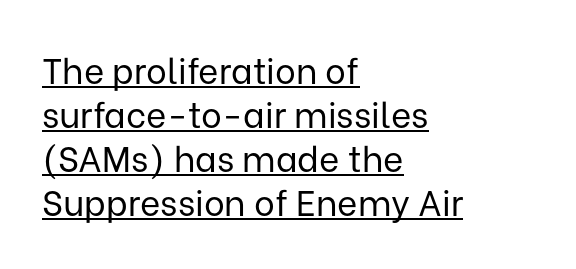
Q: Is the text bold? A: No.
Q: Is the text italic (slanted)? A: No, it is upright.
Q: Is the typeface a serif or a sans-serif typeface? A: Sans-serif.
Q: Is the text underlined? A: Yes.
Q: How is the paragraph aligned? A: Left-aligned.
Q: Is the spacing between letters normal or unusually wide? A: Normal.
Q: Is the spacing between lines tight, normal or loose? A: Normal.
Q: Width (condensed, normal, or wide)? A: Normal.
Q: Stroke contrast? A: Low.
Q: x-height? A: Medium.
Q: Monospaced? A: No.
